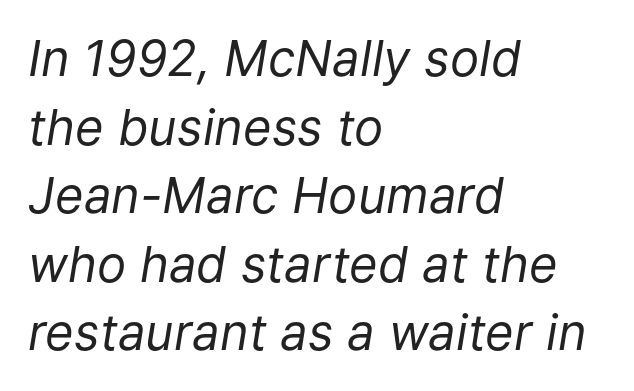
{"italic": "yes", "lean": "right", "slant_degrees": 9, "bold": "no", "weight": "regular", "width": "normal", "stroke_contrast": "low", "x_height": "medium", "monospaced": "no", "underline": "no", "align": "left", "line_spacing": "normal", "line_spacing_ratio": 1.4, "letter_spacing": "normal", "letter_spacing_em": 0.0, "glyph_px": 49}
